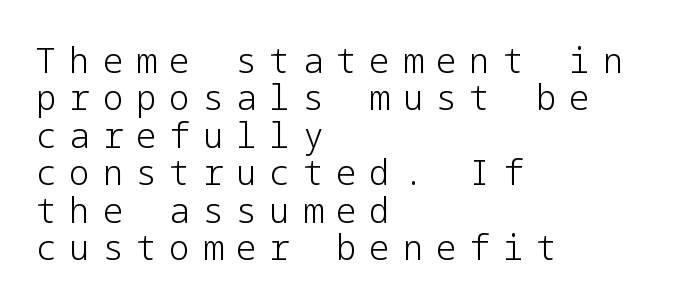
The image shows 34 px light sans-serif type, upright; set left-aligned, tight line spacing (1.1x), unusually wide letter spacing (+0.38 em), not underlined; low stroke contrast and a medium x-height.
